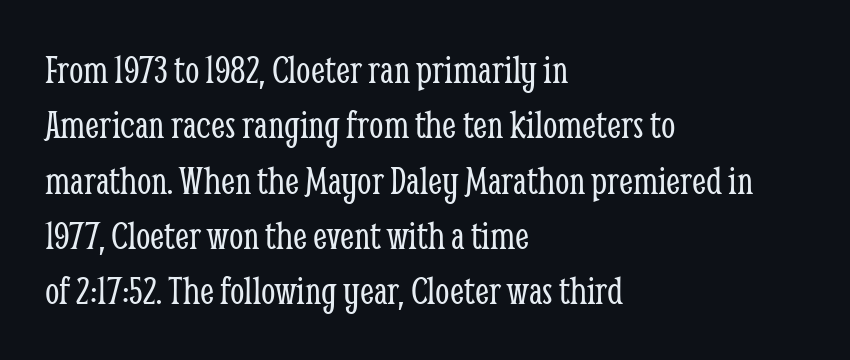
Q: Is the text bold? A: No.
Q: Is the text italic (slanted)? A: No, it is upright.
Q: Is the typeface a serif or a sans-serif typeface? A: Serif.
Q: Is the text underlined? A: No.
Q: How is the paragraph aligned? A: Left-aligned.
Q: Is the spacing between letters normal or unusually wide? A: Normal.
Q: Is the spacing between lines tight, normal or loose? A: Normal.
Q: Width (condensed, normal, or wide)? A: Condensed.
Q: Stroke contrast? A: Low.
Q: x-height? A: Medium.
Q: Monospaced? A: No.
